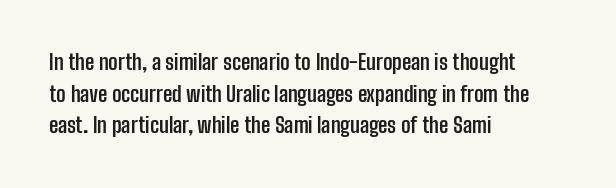
Q: Is the text bold? A: Yes.
Q: Is the text italic (slanted)? A: No, it is upright.
Q: Is the text underlined? A: No.
Q: How is the paragraph aligned? A: Left-aligned.
Q: Is the spacing between letters normal or unusually wide? A: Normal.
Q: Is the spacing between lines tight, normal or loose? A: Normal.
